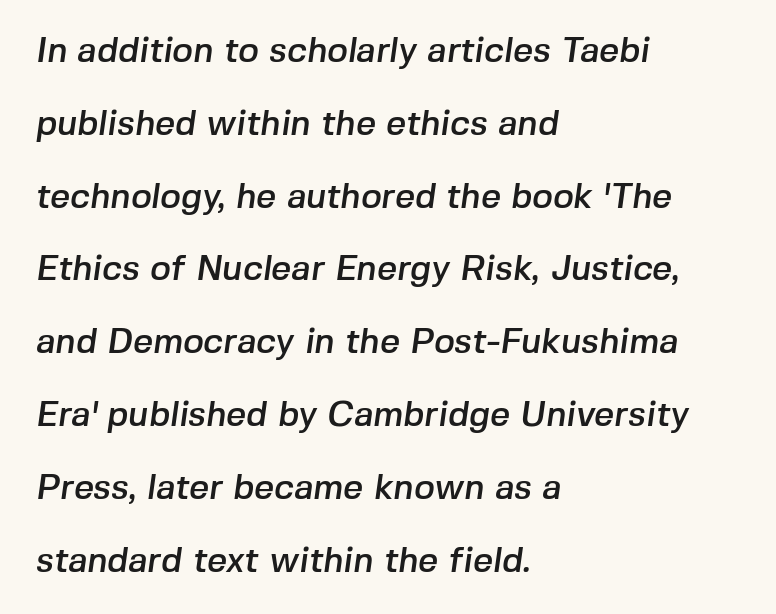
Q: Is the typeface a serif or a sans-serif typeface? A: Sans-serif.
Q: Is the text underlined? A: No.
Q: How is the paragraph aligned? A: Left-aligned.
Q: Is the spacing between letters normal or unusually wide? A: Normal.
Q: Is the spacing between lines tight, normal or loose? A: Loose.
Q: Width (condensed, normal, or wide)? A: Normal.
Q: Stroke contrast? A: Low.
Q: x-height? A: Medium.
Q: Monospaced? A: No.
